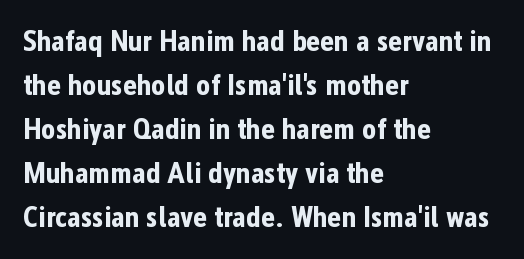
{"serif": "no", "italic": "no", "bold": "yes", "weight": "bold", "width": "condensed", "stroke_contrast": "low", "x_height": "medium", "monospaced": "no", "underline": "no", "align": "left", "line_spacing": "normal", "line_spacing_ratio": 1.47, "letter_spacing": "normal", "letter_spacing_em": 0.0, "glyph_px": 30}
